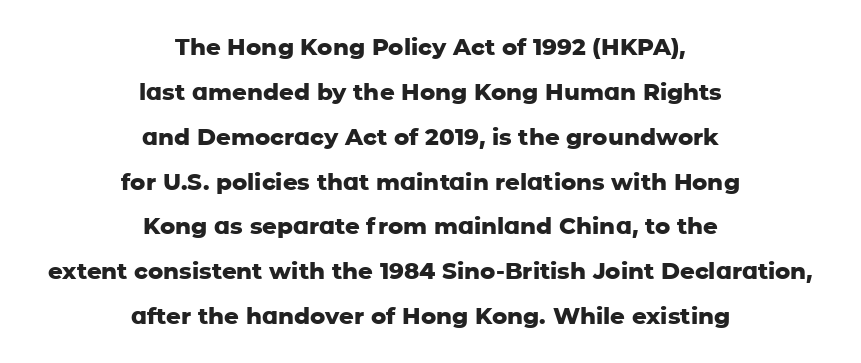
Notice how thick the strokes are: this is what a full bold looks like. The face used here is rendered with its standard letterfit. Only glyphs here, with clear space below each row. Casual observation: everything's sitting right in the middle. Unlike italic type, these characters show no tilt at all.
